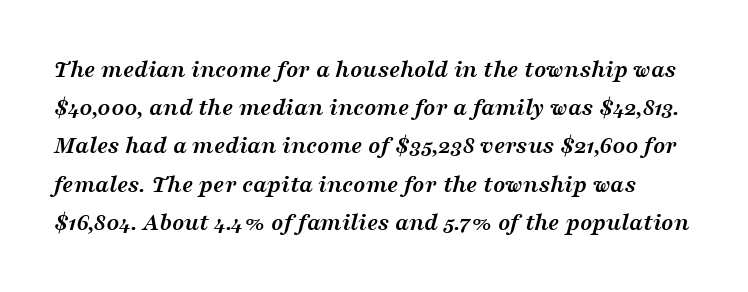
{"italic": "yes", "lean": "right", "slant_degrees": 16, "bold": "yes", "underline": "no", "line_spacing": "normal", "line_spacing_ratio": 1.53, "letter_spacing": "normal", "letter_spacing_em": 0.0, "glyph_px": 25}
